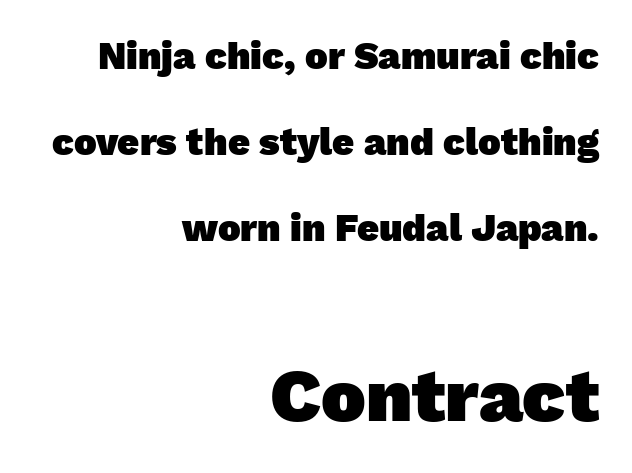
The image shows 75 px heavy sans-serif type; set right-aligned, loose line spacing (2.26x), normal letter spacing, not underlined; the second (bottom) block is 1.97x larger; low stroke contrast and a medium x-height.
